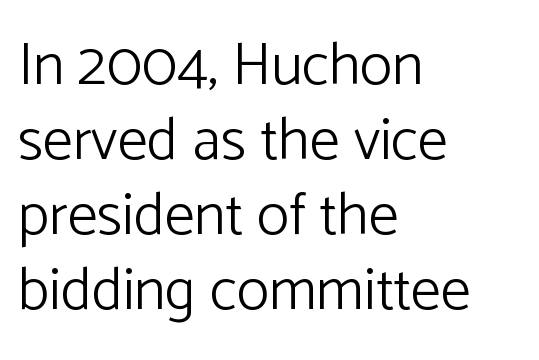
Q: Is the text bold? A: No.
Q: Is the text italic (slanted)? A: No, it is upright.
Q: Is the typeface a serif or a sans-serif typeface? A: Sans-serif.
Q: Is the text underlined? A: No.
Q: How is the paragraph aligned? A: Left-aligned.
Q: Is the spacing between letters normal or unusually wide? A: Normal.
Q: Is the spacing between lines tight, normal or loose? A: Normal.
Q: Width (condensed, normal, or wide)? A: Normal.
Q: Stroke contrast? A: Low.
Q: x-height? A: Medium.
Q: Monospaced? A: No.
